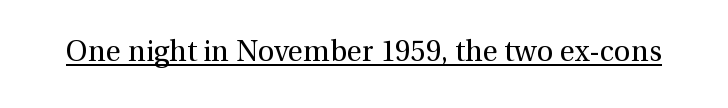
The font's upright variant was chosen for this text. Does a line run under the words? Yes, clearly. Little horizontal feet cap the strokes, marking this as serif type. Varying glyph widths throughout — classic text-font behaviour. How are the letters spaced? Ordinarily, with no added tracking.
